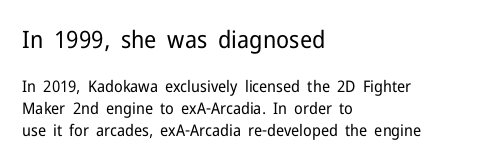
Q: Is the text bold? A: No.
Q: Is the text italic (slanted)? A: No, it is upright.
Q: Is the text underlined? A: No.
Q: How is the paragraph aligned? A: Left-aligned.
Q: Is the spacing between letters normal or unusually wide? A: Normal.
Q: Is the spacing between lines tight, normal or loose? A: Normal.
Q: Which block of text is set in a larger size, the first (top) or the second (bottom)? A: The first (top) one.
